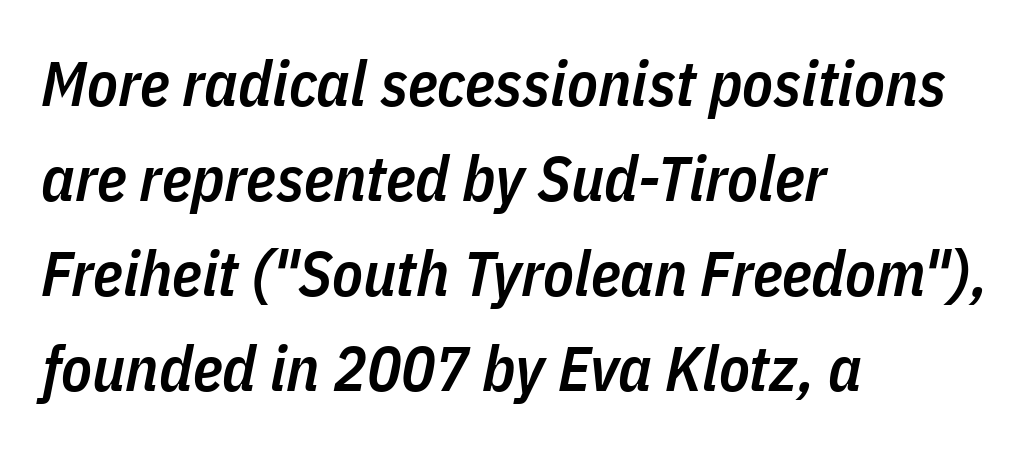
The image shows 63 px semibold, condensed type, italic (leaning right); set left-aligned, normal line spacing (1.51x), normal letter spacing, not underlined; low stroke contrast and a medium x-height.
